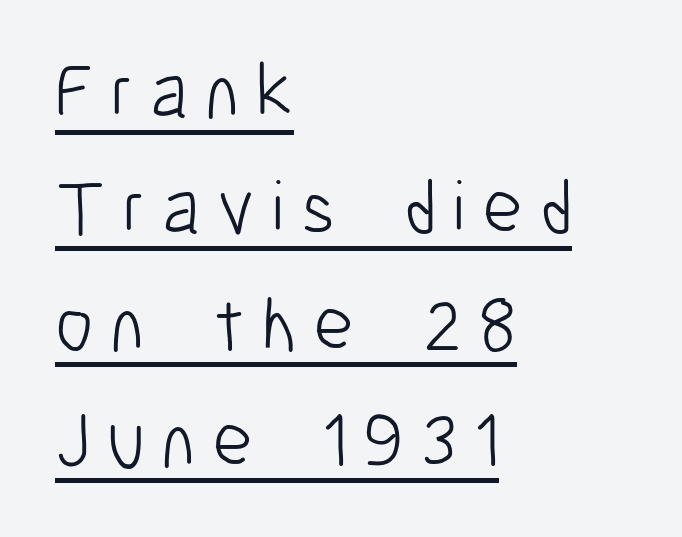
The image shows 77 px light, condensed sans-serif type, upright; set left-aligned, normal line spacing (1.51x), unusually wide letter spacing (+0.22 em), underlined; low stroke contrast and a medium x-height.
